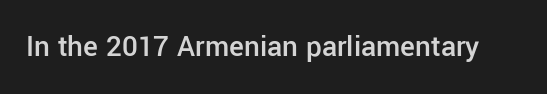
{"serif": "no", "italic": "no", "bold": "semi", "weight": "semibold", "width": "normal", "stroke_contrast": "low", "x_height": "medium", "monospaced": "no", "underline": "no", "letter_spacing": "normal", "letter_spacing_em": 0.0, "glyph_px": 31}
